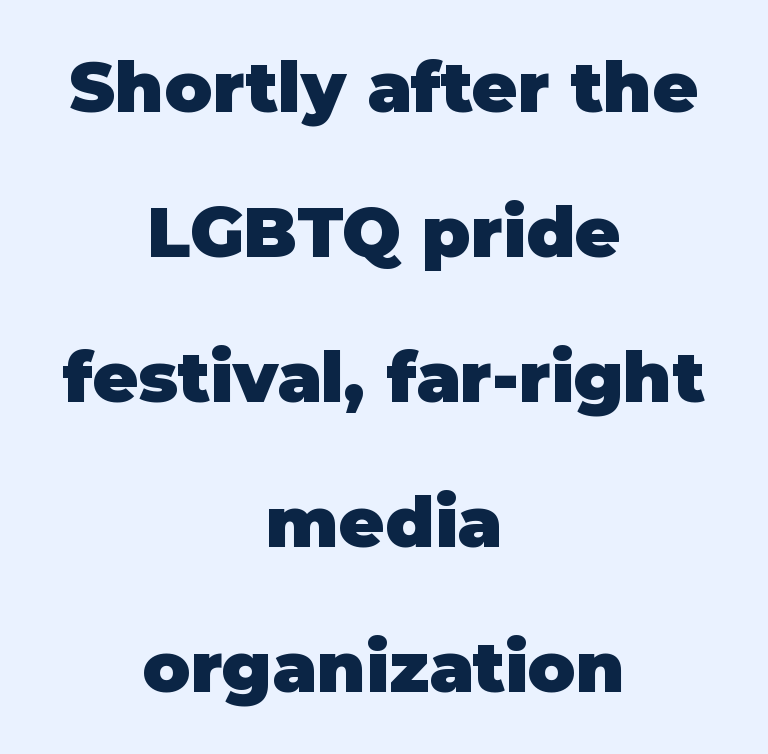
The image shows 70 px heavy sans-serif type, upright; set centered, loose line spacing (2.07x), normal letter spacing, not underlined; low stroke contrast and a large x-height.
